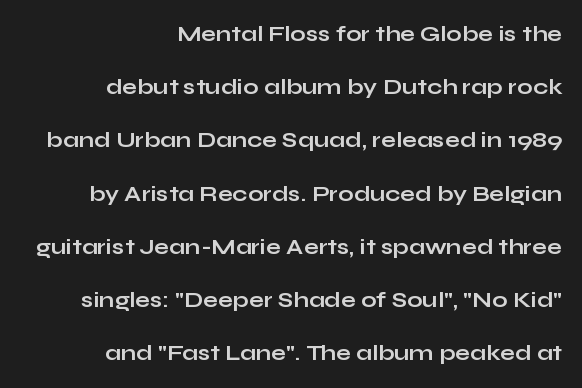
One glance says open: line gaps are wider than usual. What weight is shown? A full bold with thick strokes. The area under the type is left untouched. This is roman type, the default non-slanted kind. Does extra space separate the letters? No, they use regular spacing.
